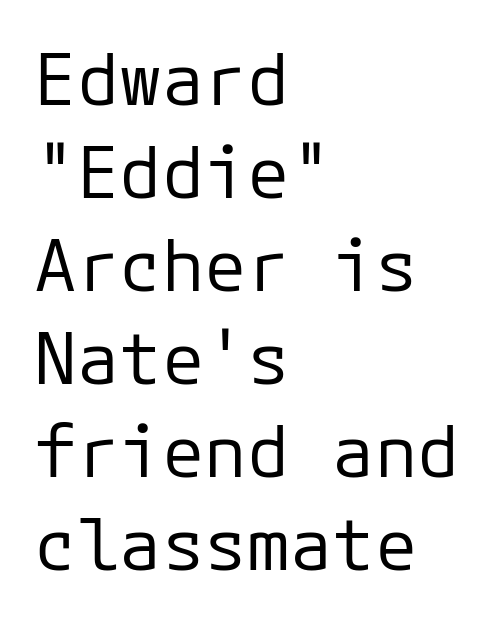
Q: Is the text bold? A: No.
Q: Is the text italic (slanted)? A: No, it is upright.
Q: Is the typeface a serif or a sans-serif typeface? A: Sans-serif.
Q: Is the text underlined? A: No.
Q: How is the paragraph aligned? A: Left-aligned.
Q: Is the spacing between letters normal or unusually wide? A: Normal.
Q: Is the spacing between lines tight, normal or loose? A: Normal.
Q: Width (condensed, normal, or wide)? A: Normal.
Q: Stroke contrast? A: Low.
Q: x-height? A: Medium.
